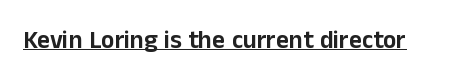
You can tell it's not italic because the verticals are truly vertical. Honestly, the letter spacing is just normal — you wouldn't notice it. Students, observe the line beneath the letters — that is underlining.
